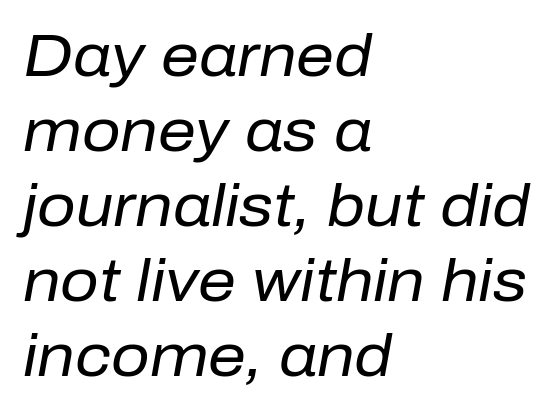
Compared with typical body copy, the letter spacing here is the same. The text carries the slant typical of an italic or oblique font. These lines stack with their left ends in a neat column. The space beneath each line is pristine and unruled.
